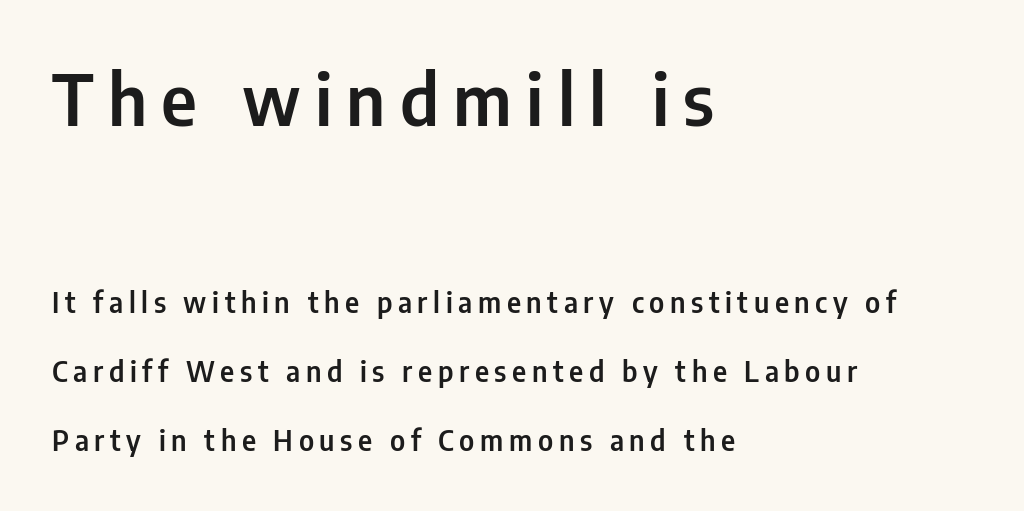
Proportional: the letters do not fall into vertical columns. The passage is arranged the way most books set body copy — flush left. If you squint, the top block still reads clearly — it's the larger of the two. Posture: upright roman. Note: no serifs on the glyphs.
